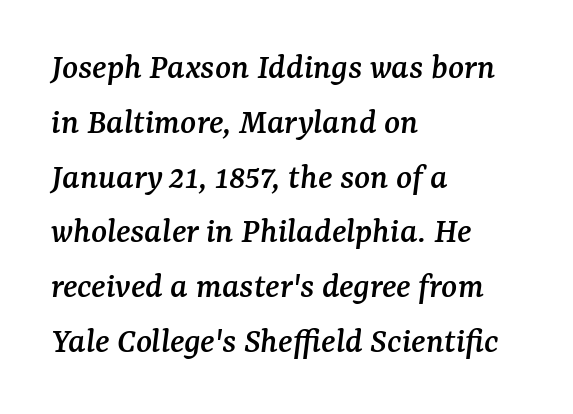
{"serif": "yes", "italic": "yes", "lean": "right", "slant_degrees": 7, "width": "normal", "stroke_contrast": "medium", "x_height": "medium", "monospaced": "no", "underline": "no", "align": "left", "line_spacing": "normal", "line_spacing_ratio": 1.48, "letter_spacing": "normal", "letter_spacing_em": 0.0, "glyph_px": 37}
